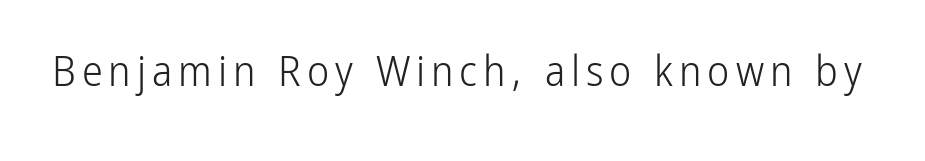
{"serif": "no", "italic": "no", "bold": "no", "weight": "light", "width": "condensed", "stroke_contrast": "low", "x_height": "medium", "monospaced": "no", "underline": "no", "glyph_px": 42}
